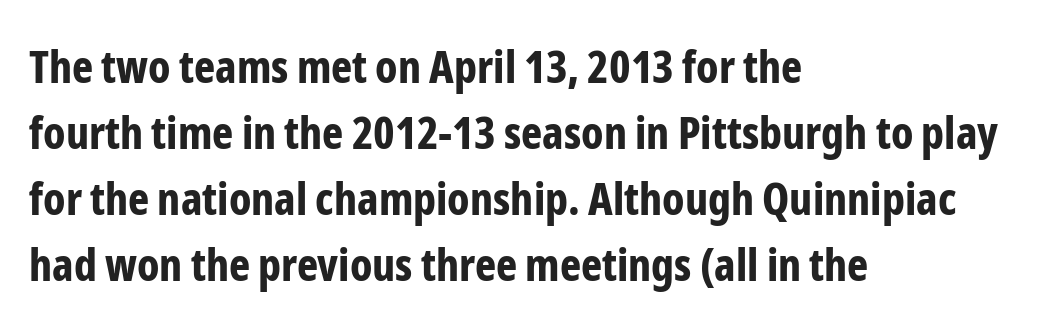
{"serif": "no", "italic": "no", "bold": "yes", "weight": "bold", "width": "condensed", "stroke_contrast": "low", "x_height": "medium", "monospaced": "no", "underline": "no", "align": "left", "line_spacing": "normal", "line_spacing_ratio": 1.47, "letter_spacing": "normal", "letter_spacing_em": 0.0, "glyph_px": 45}
